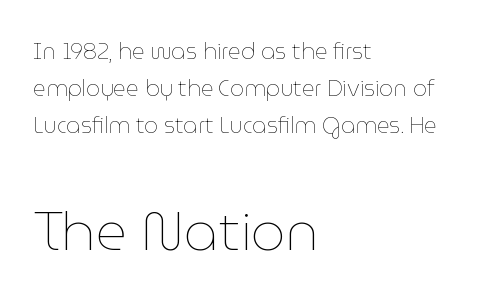
Q: Is the text bold? A: No.
Q: Is the text italic (slanted)? A: No, it is upright.
Q: Is the text underlined? A: No.
Q: How is the paragraph aligned? A: Left-aligned.
Q: Is the spacing between letters normal or unusually wide? A: Normal.
Q: Is the spacing between lines tight, normal or loose? A: Normal.
Q: Which block of text is set in a larger size, the first (top) or the second (bottom)? A: The second (bottom) one.
Q: Width (condensed, normal, or wide)? A: Normal.
Q: Stroke contrast? A: Low.
Q: x-height? A: Medium.
Q: Monospaced? A: No.
